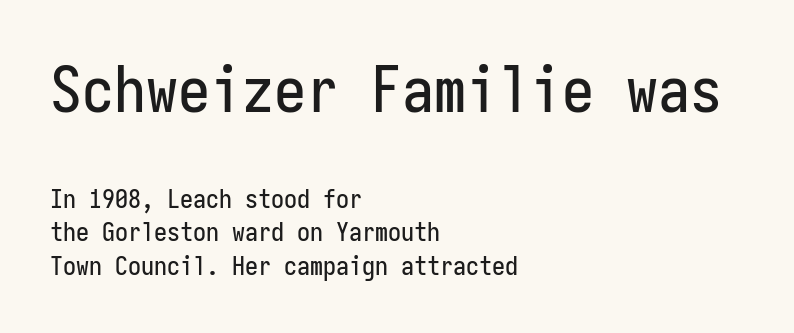
Q: Is the text italic (slanted)? A: No, it is upright.
Q: Is the typeface a serif or a sans-serif typeface? A: Sans-serif.
Q: Is the text underlined? A: No.
Q: How is the paragraph aligned? A: Left-aligned.
Q: Is the spacing between letters normal or unusually wide? A: Normal.
Q: Is the spacing between lines tight, normal or loose? A: Normal.
Q: Which block of text is set in a larger size, the first (top) or the second (bottom)? A: The first (top) one.
Q: Width (condensed, normal, or wide)? A: Condensed.
Q: Stroke contrast? A: Low.
Q: x-height? A: Medium.
Q: Monospaced? A: Yes.
